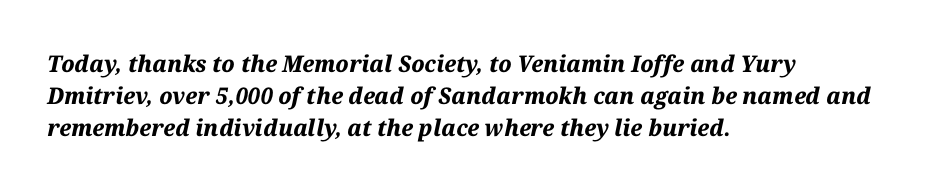
{"italic": "yes", "lean": "right", "slant_degrees": 12, "bold": "yes", "underline": "no", "align": "left", "line_spacing": "normal", "line_spacing_ratio": 1.39, "letter_spacing": "normal", "letter_spacing_em": 0.0, "glyph_px": 23}
